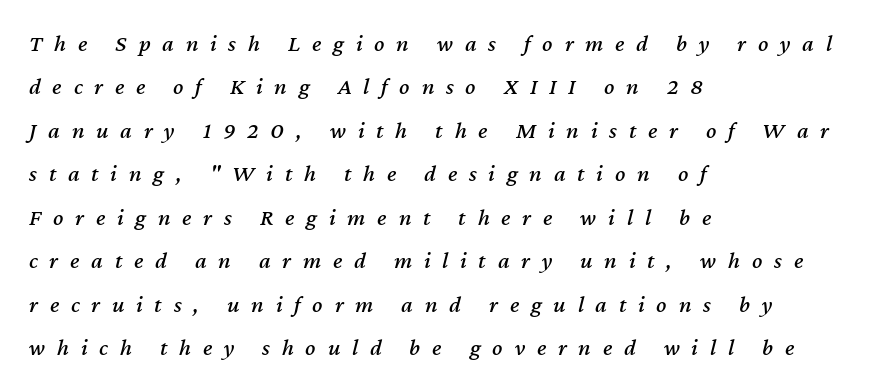
Q: Is the text italic (slanted)? A: Yes, it leans right by about 12 degrees.
Q: Is the text underlined? A: No.
Q: How is the paragraph aligned? A: Left-aligned.
Q: Is the spacing between letters normal or unusually wide? A: Unusually wide.
